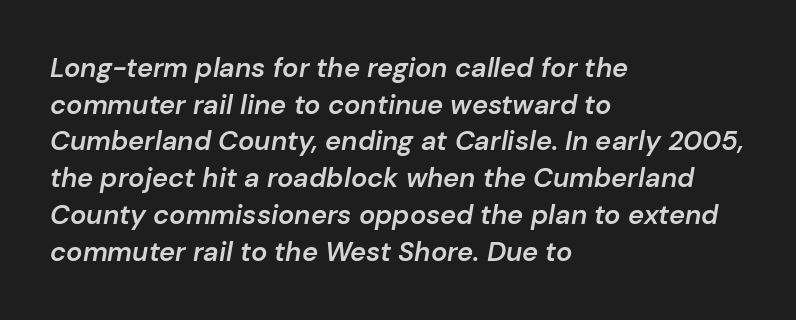
{"italic": "yes", "lean": "right", "slant_degrees": 10, "bold": "semi", "underline": "no", "align": "left", "line_spacing": "normal", "line_spacing_ratio": 1.36, "letter_spacing": "normal", "letter_spacing_em": 0.0, "glyph_px": 27}
